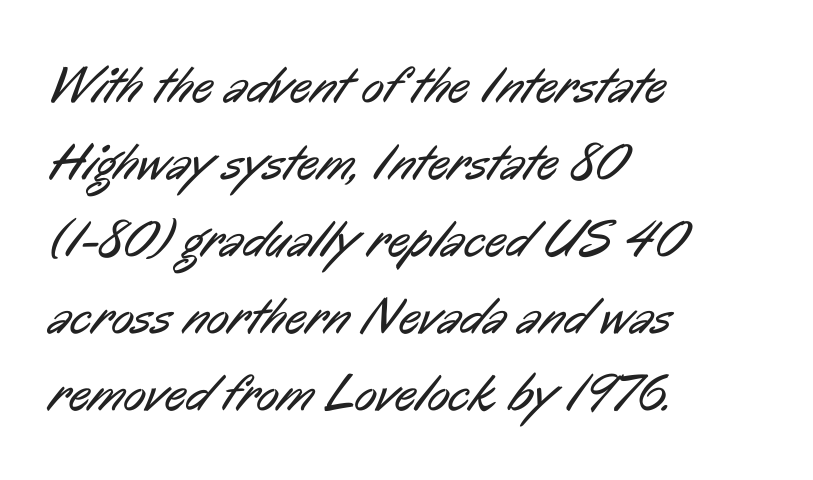
{"serif": "no", "bold": "no", "weight": "regular", "width": "condensed", "stroke_contrast": "low", "x_height": "medium", "monospaced": "no", "underline": "no", "align": "left", "line_spacing": "normal", "line_spacing_ratio": 1.48, "letter_spacing": "normal", "letter_spacing_em": 0.0, "glyph_px": 52}
